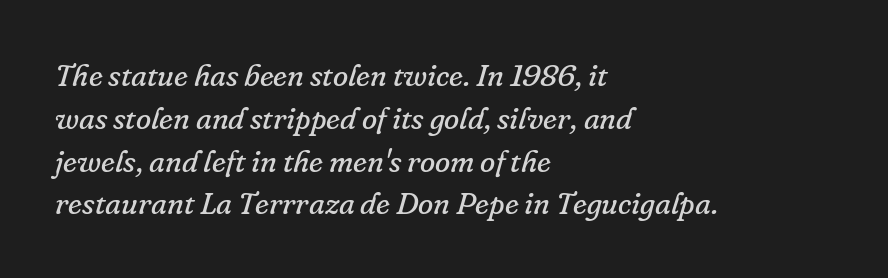
{"serif": "yes", "italic": "yes", "lean": "right", "slant_degrees": 16, "bold": "no", "weight": "regular", "width": "normal", "stroke_contrast": "low", "x_height": "small", "monospaced": "no", "underline": "no", "align": "left", "line_spacing": "normal", "line_spacing_ratio": 1.38, "letter_spacing": "normal", "letter_spacing_em": 0.0, "glyph_px": 31}
